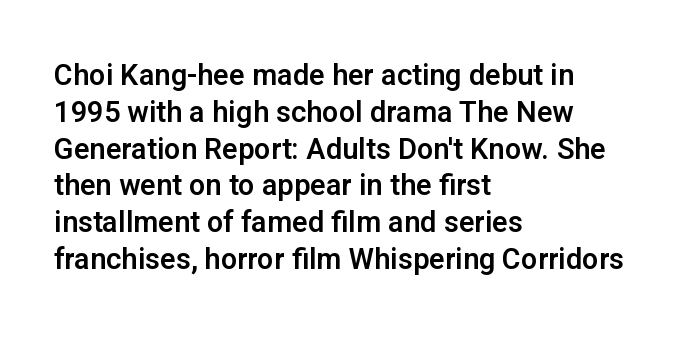
Q: Is the text italic (slanted)? A: No, it is upright.
Q: Is the typeface a serif or a sans-serif typeface? A: Sans-serif.
Q: Is the text underlined? A: No.
Q: How is the paragraph aligned? A: Left-aligned.
Q: Is the spacing between letters normal or unusually wide? A: Normal.
Q: Is the spacing between lines tight, normal or loose? A: Normal.
Q: Width (condensed, normal, or wide)? A: Normal.
Q: Stroke contrast? A: Low.
Q: x-height? A: Medium.
Q: Monospaced? A: No.
